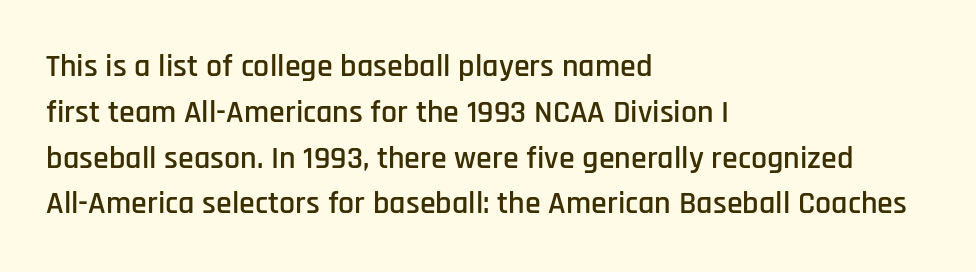
Q: Is the text italic (slanted)? A: No, it is upright.
Q: Is the typeface a serif or a sans-serif typeface? A: Sans-serif.
Q: Is the text underlined? A: No.
Q: How is the paragraph aligned? A: Left-aligned.
Q: Is the spacing between letters normal or unusually wide? A: Normal.
Q: Is the spacing between lines tight, normal or loose? A: Normal.
Q: Width (condensed, normal, or wide)? A: Condensed.
Q: Stroke contrast? A: Low.
Q: x-height? A: Large.
Q: Monospaced? A: No.
